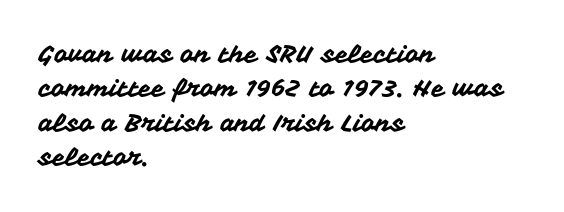
Q: Is the text italic (slanted)? A: Yes.
Q: Is the text underlined? A: No.
Q: How is the paragraph aligned? A: Left-aligned.
Q: Is the spacing between letters normal or unusually wide? A: Normal.
Q: Is the spacing between lines tight, normal or loose? A: Normal.
